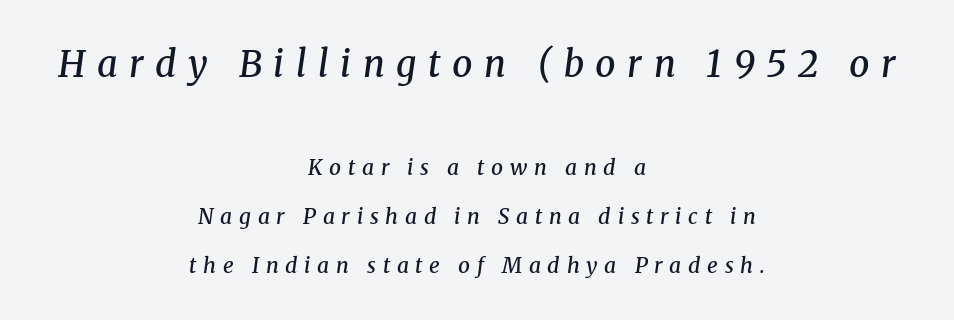
{"serif": "yes", "italic": "yes", "lean": "right", "slant_degrees": 8, "bold": "semi", "weight": "semibold", "width": "normal", "stroke_contrast": "medium", "x_height": "medium", "monospaced": "no", "underline": "no", "align": "center", "line_spacing": "loose", "line_spacing_ratio": 2.33, "letter_spacing": "wide", "letter_spacing_em": 0.32, "larger_block": "first", "size_ratio": 1.71, "glyph_px": 36}
